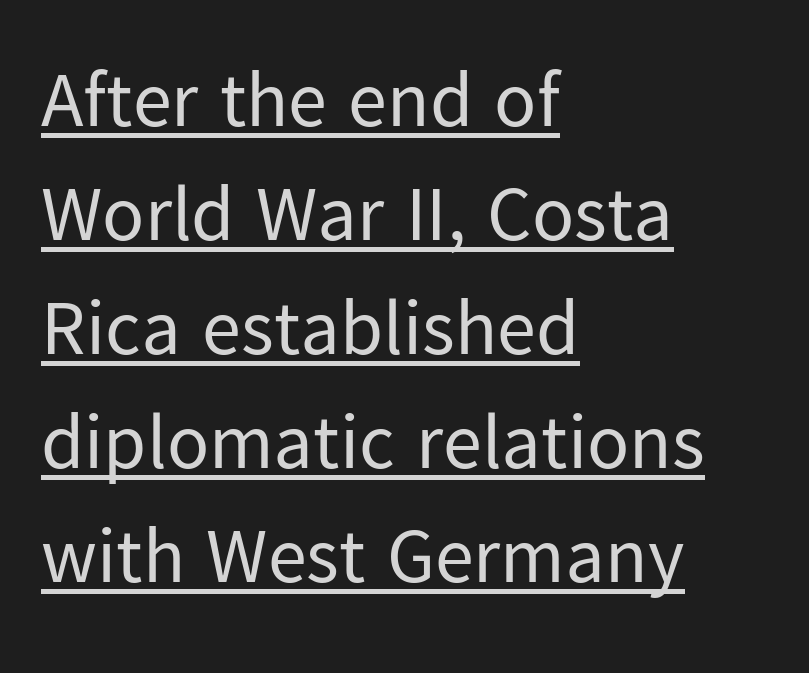
{"serif": "no", "italic": "no", "bold": "no", "weight": "regular", "width": "normal", "stroke_contrast": "low", "x_height": "medium", "monospaced": "no", "underline": "yes", "align": "left", "line_spacing": "normal", "line_spacing_ratio": 1.46, "letter_spacing": "normal", "letter_spacing_em": 0.0, "glyph_px": 78}
